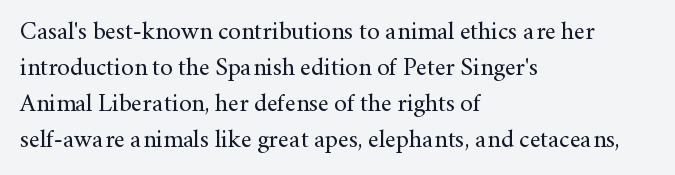
The image shows 25 px text type, upright; set left-aligned, normal line spacing (1.44x), normal letter spacing, not underlined.
